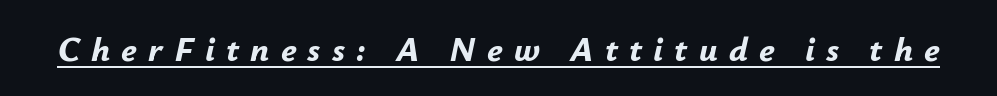
{"italic": "yes", "lean": "right", "slant_degrees": 12, "bold": "yes", "weight": "bold", "width": "normal", "stroke_contrast": "low", "x_height": "small", "monospaced": "no", "underline": "yes", "letter_spacing": "wide", "letter_spacing_em": 0.32, "glyph_px": 35}
